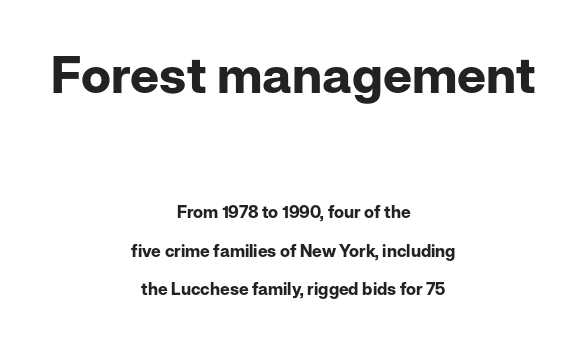
Q: Is the text bold? A: Yes.
Q: Is the text italic (slanted)? A: No, it is upright.
Q: Is the typeface a serif or a sans-serif typeface? A: Sans-serif.
Q: Is the text underlined? A: No.
Q: How is the paragraph aligned? A: Centered.
Q: Is the spacing between letters normal or unusually wide? A: Normal.
Q: Is the spacing between lines tight, normal or loose? A: Loose.
Q: Which block of text is set in a larger size, the first (top) or the second (bottom)? A: The first (top) one.
Q: Width (condensed, normal, or wide)? A: Normal.
Q: Stroke contrast? A: Low.
Q: x-height? A: Medium.
Q: Monospaced? A: No.
